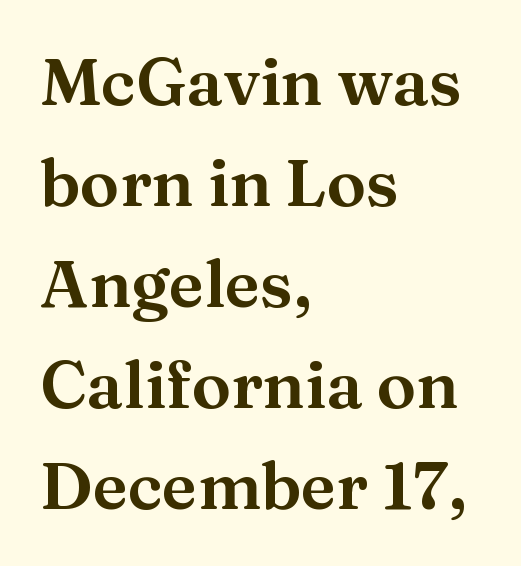
{"serif": "yes", "italic": "no", "width": "normal", "stroke_contrast": "medium", "x_height": "medium", "monospaced": "no", "underline": "no", "align": "left", "line_spacing": "normal", "line_spacing_ratio": 1.53, "letter_spacing": "normal", "letter_spacing_em": 0.0, "glyph_px": 66}
